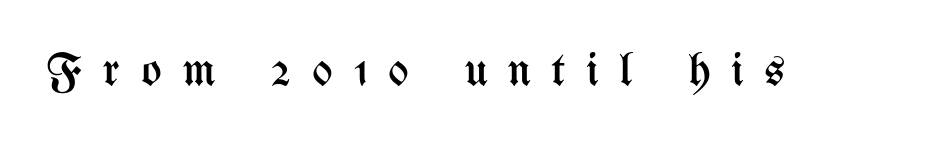
The image shows 48 px regular-weight, condensed type, upright; set unusually wide letter spacing (+0.43 em), not underlined; medium stroke contrast and a medium x-height.
